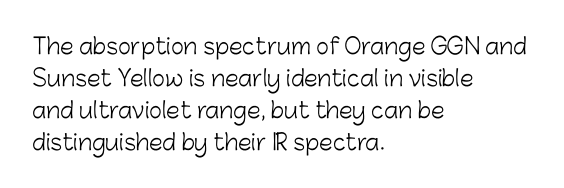
The image shows 22 px text type, upright; set left-aligned, normal line spacing (1.45x), normal letter spacing, not underlined.
